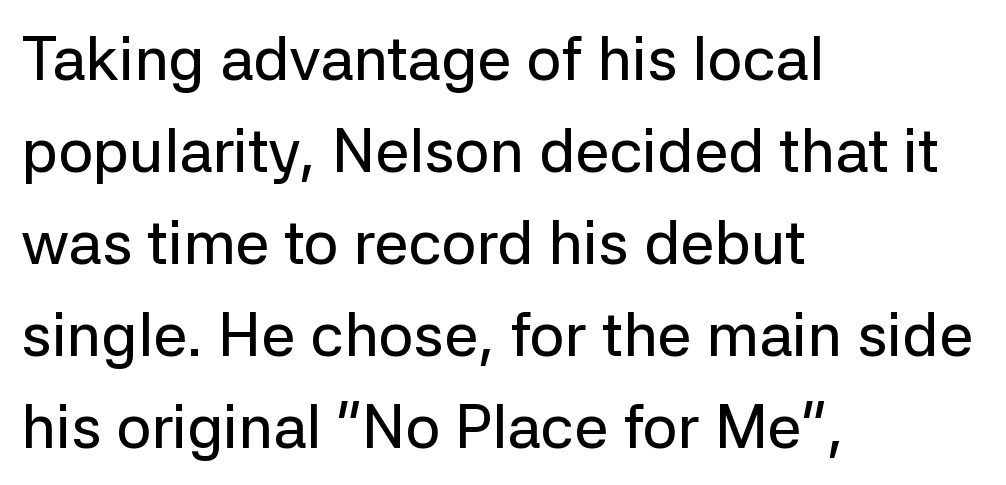
The glyphs are unaccompanied by any horizontal stroke below them. Which margin do the lines hug? The left one — the right edge is uneven. Note the varied advance widths — an 'i' is clearly narrower than an 'm'. No extra tracking has been applied to these lines. Observe the absence of serifs on each vertical stroke in this sample.
